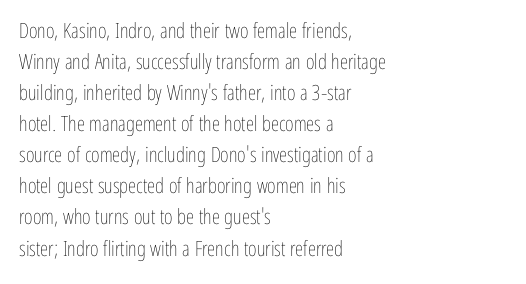
{"italic": "no", "bold": "no", "underline": "no", "align": "left", "line_spacing": "normal", "line_spacing_ratio": 1.48, "letter_spacing": "normal", "letter_spacing_em": 0.0, "glyph_px": 21}
